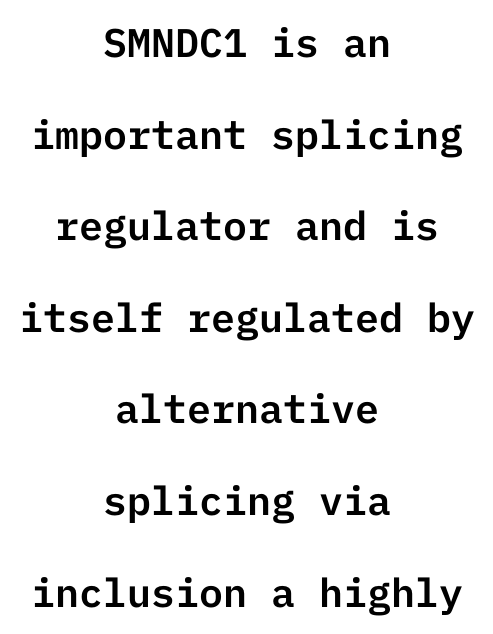
What stands out about the letter spacing? Nothing — it is the standard amount. The specimen omits any rule beneath the text block's lines. Does the leading feel generous? Absolutely, it's lavish. You can tell it's not italic because the verticals are truly vertical. This rendering uses center alignment, leaving both contours irregular but symmetric.
